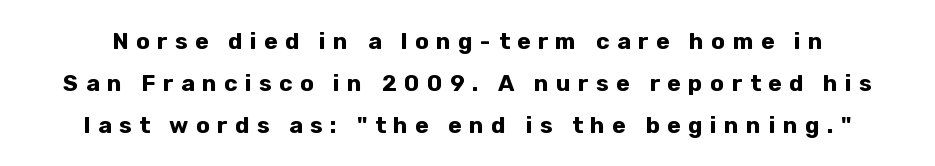
Q: Is the text bold? A: Yes.
Q: Is the text italic (slanted)? A: No, it is upright.
Q: Is the text underlined? A: No.
Q: Is the spacing between letters normal or unusually wide? A: Unusually wide.
